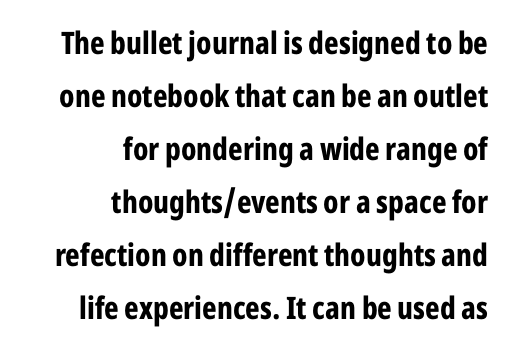
{"serif": "no", "italic": "no", "bold": "yes", "weight": "bold", "width": "condensed", "stroke_contrast": "low", "x_height": "medium", "monospaced": "no", "underline": "no", "align": "right", "line_spacing_ratio": 1.71, "letter_spacing": "normal", "letter_spacing_em": 0.0, "glyph_px": 31}
